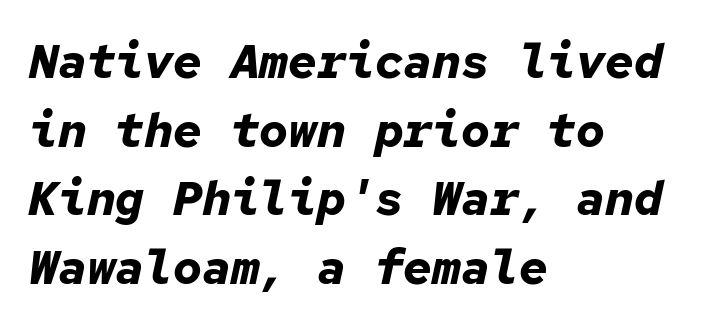
{"italic": "yes", "lean": "right", "slant_degrees": 12, "bold": "yes", "weight": "bold", "width": "normal", "stroke_contrast": "low", "x_height": "medium", "monospaced": "yes", "underline": "no", "align": "left", "line_spacing": "normal", "line_spacing_ratio": 1.43, "letter_spacing": "normal", "letter_spacing_em": 0.0, "glyph_px": 48}
